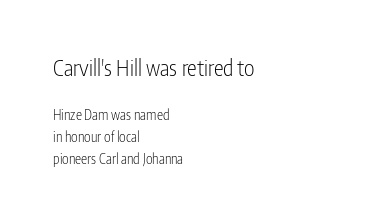
Q: Is the text bold? A: No.
Q: Is the text italic (slanted)? A: No, it is upright.
Q: Is the text underlined? A: No.
Q: How is the paragraph aligned? A: Left-aligned.
Q: Is the spacing between letters normal or unusually wide? A: Normal.
Q: Is the spacing between lines tight, normal or loose? A: Normal.
Q: Which block of text is set in a larger size, the first (top) or the second (bottom)? A: The first (top) one.
